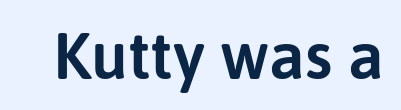
{"serif": "no", "italic": "no", "width": "normal", "stroke_contrast": "low", "x_height": "medium", "monospaced": "no", "underline": "no", "letter_spacing": "normal", "letter_spacing_em": 0.0, "glyph_px": 66}
